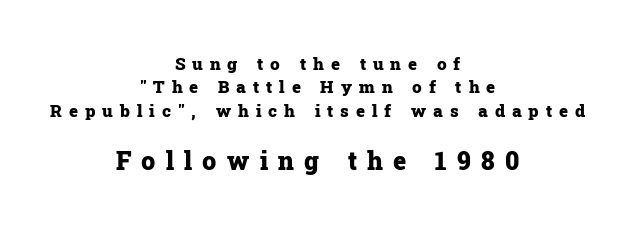
Q: Is the text bold? A: Yes.
Q: Is the text italic (slanted)? A: No, it is upright.
Q: Is the text underlined? A: No.
Q: How is the paragraph aligned? A: Centered.
Q: Is the spacing between letters normal or unusually wide? A: Unusually wide.
Q: Is the spacing between lines tight, normal or loose? A: Normal.
Q: Which block of text is set in a larger size, the first (top) or the second (bottom)? A: The second (bottom) one.
